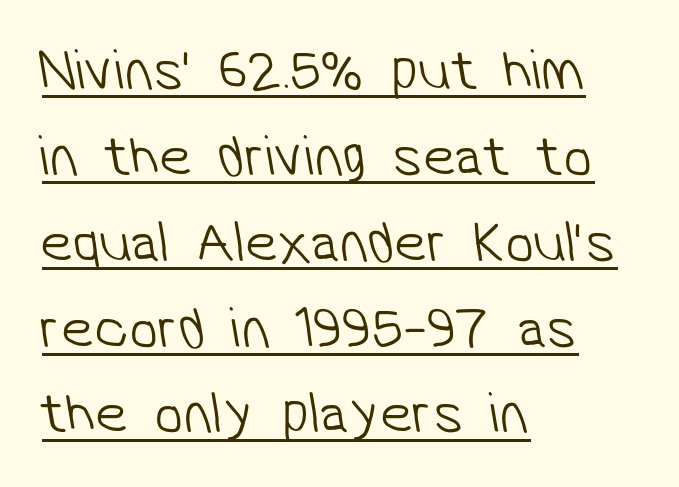
The passage shown is underscored from start to finish. Students, note that the glyphs here touch the page at normal intervals. Does the type have serifs? No, each stem ends abruptly. A typesetter would call this proportional, since set widths differ per character. Summary of vertical rhythm: regular, with standard interline spacing. Unbolded letterforms with no extra heft.
